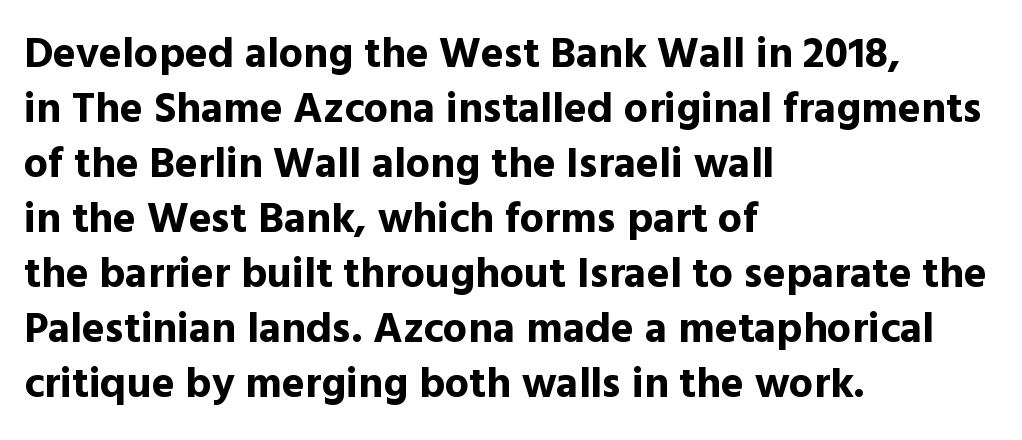
Q: Is the text bold? A: Yes.
Q: Is the text italic (slanted)? A: No, it is upright.
Q: Is the typeface a serif or a sans-serif typeface? A: Sans-serif.
Q: Is the text underlined? A: No.
Q: How is the paragraph aligned? A: Left-aligned.
Q: Is the spacing between letters normal or unusually wide? A: Normal.
Q: Is the spacing between lines tight, normal or loose? A: Normal.
Q: Width (condensed, normal, or wide)? A: Normal.
Q: x-height? A: Medium.
Q: Monospaced? A: No.
